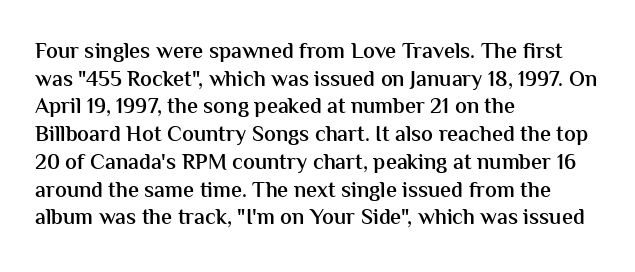
Q: Is the text bold? A: Semi-bold.
Q: Is the text italic (slanted)? A: No, it is upright.
Q: Is the text underlined? A: No.
Q: How is the paragraph aligned? A: Left-aligned.
Q: Is the spacing between letters normal or unusually wide? A: Normal.
Q: Is the spacing between lines tight, normal or loose? A: Normal.
